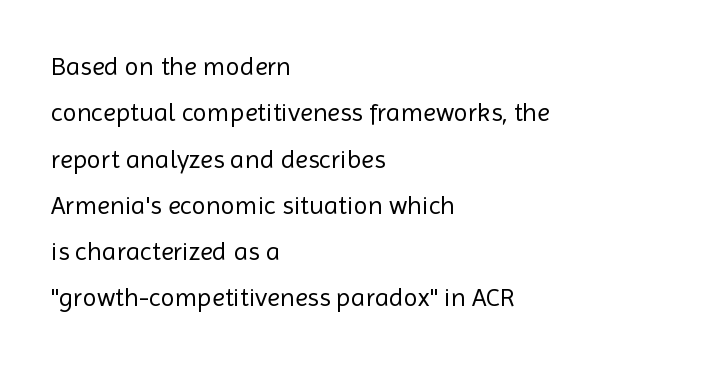
The lines are quadded left. This is not heavy type; no bold has been used. Letter spacing: default. The words here are not underlined. Does the lettering tilt? It doesn't — this is upright.
